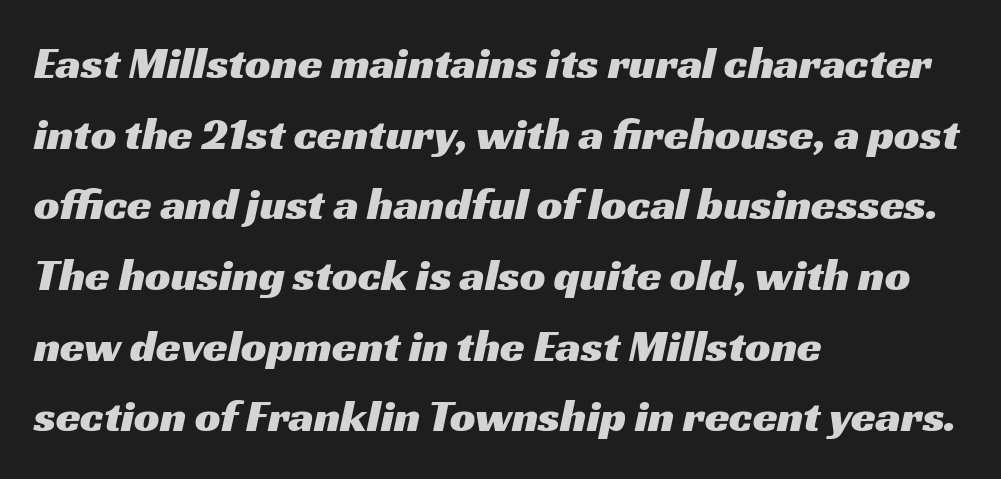
{"serif": "no", "width": "wide", "stroke_contrast": "medium", "x_height": "medium", "monospaced": "no", "underline": "no", "align": "left", "line_spacing": "normal", "line_spacing_ratio": 1.57, "letter_spacing": "normal", "letter_spacing_em": 0.0, "glyph_px": 45}
